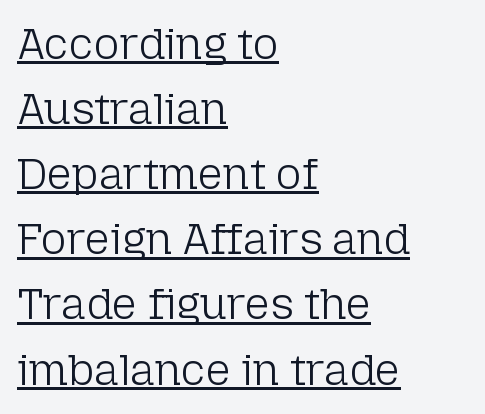
The image shows 44 px light sans-serif type, upright; set left-aligned, normal line spacing (1.48x), normal letter spacing, underlined; low stroke contrast and a medium x-height.
